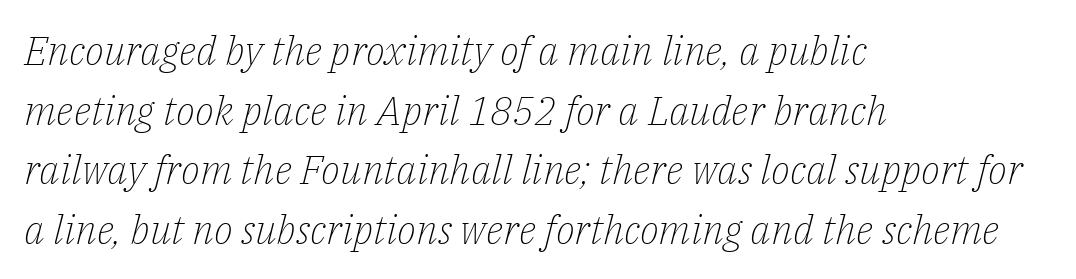
The image shows 40 px light serif type, italic (leaning right); set left-aligned, normal line spacing (1.49x), normal letter spacing, not underlined; low stroke contrast and a medium x-height.
